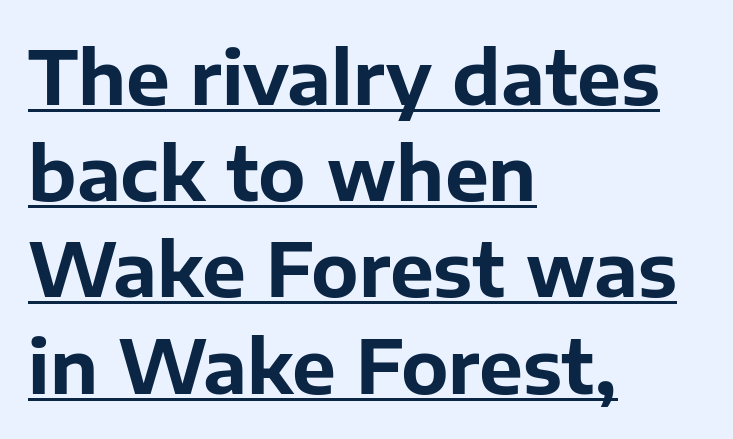
{"serif": "no", "italic": "no", "bold": "yes", "weight": "bold", "width": "normal", "stroke_contrast": "low", "x_height": "medium", "monospaced": "no", "underline": "yes", "align": "left", "line_spacing": "normal", "line_spacing_ratio": 1.3, "letter_spacing": "normal", "letter_spacing_em": 0.0, "glyph_px": 74}
